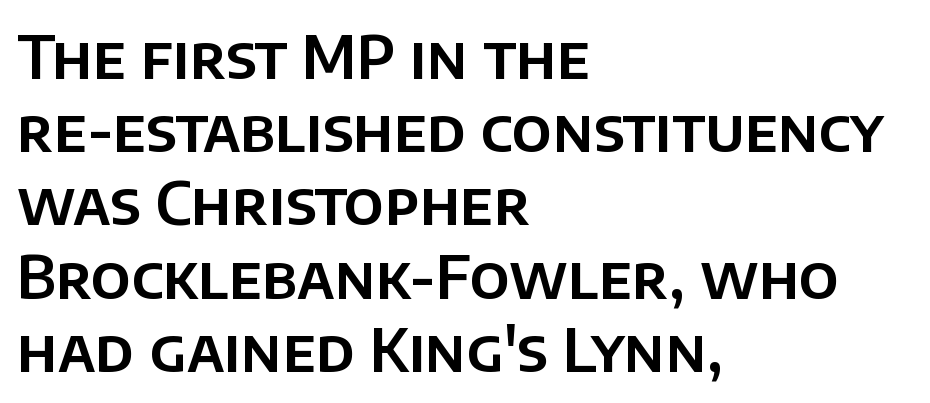
The image shows 60 px sans-serif type, upright; set left-aligned, line spacing 1.22x, normal letter spacing, not underlined; low stroke contrast and a large x-height.
